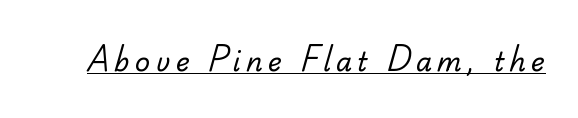
The image shows 26 px text type; set unusually wide letter spacing (+0.2 em), underlined.
